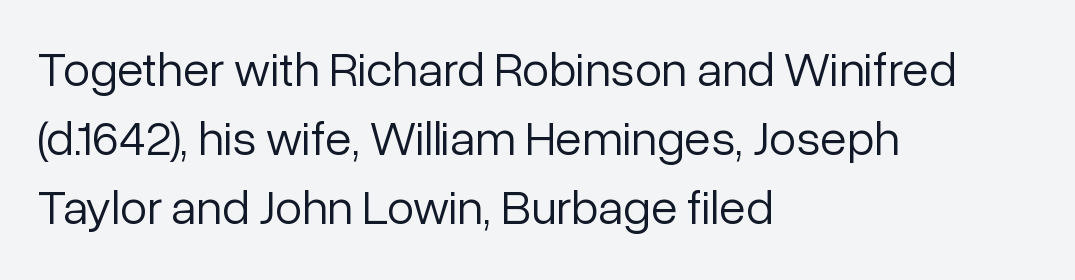
The image shows 49 px light sans-serif type, upright; set left-aligned, normal line spacing (1.41x), normal letter spacing, not underlined; low stroke contrast and a medium x-height.
